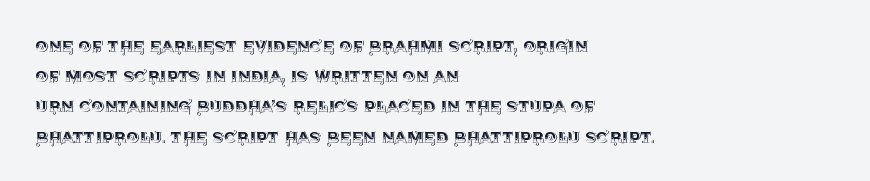
Words float on clear page, feet unadorned. Quick note: not italic, upright. Is there much room between lines? A standard amount, neither cramped nor airy. This sample is left-justified, so line endings fall wherever the words run out. Between one letter and the next there's only the usual sliver of space.
